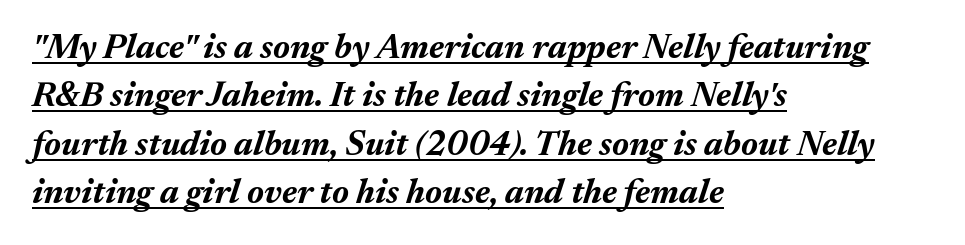
The image shows 35 px bold type, italic (leaning right); set left-aligned, normal line spacing (1.38x), normal letter spacing, underlined; medium stroke contrast and a medium x-height.
